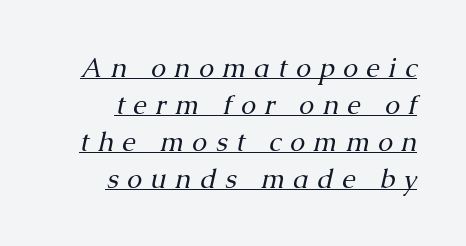
The image shows 27 px text type, italic (leaning right); set right-aligned, normal line spacing (1.37x), unusually wide letter spacing (+0.32 em), underlined.
